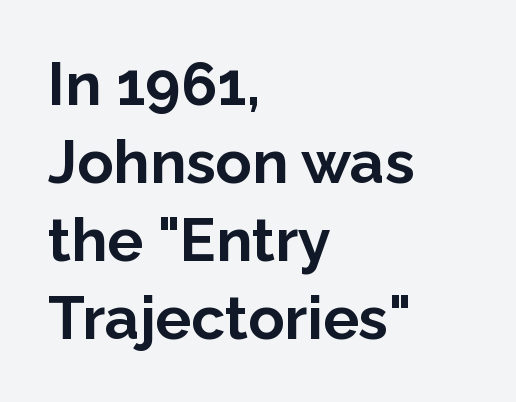
Q: Is the text bold? A: Yes.
Q: Is the text italic (slanted)? A: No, it is upright.
Q: Is the typeface a serif or a sans-serif typeface? A: Sans-serif.
Q: Is the text underlined? A: No.
Q: How is the paragraph aligned? A: Left-aligned.
Q: Is the spacing between letters normal or unusually wide? A: Normal.
Q: Is the spacing between lines tight, normal or loose? A: Normal.
Q: Width (condensed, normal, or wide)? A: Normal.
Q: Stroke contrast? A: Low.
Q: x-height? A: Medium.
Q: Monospaced? A: No.
